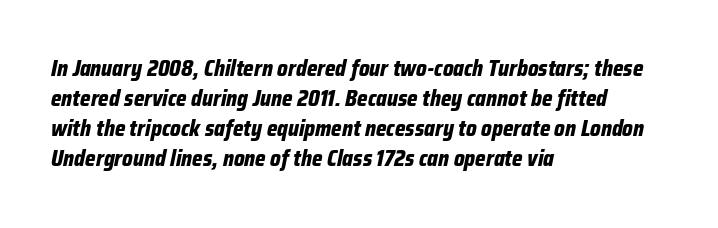
{"italic": "yes", "lean": "right", "slant_degrees": 12, "bold": "yes", "underline": "no", "align": "left", "line_spacing": "normal", "line_spacing_ratio": 1.37, "letter_spacing": "normal", "letter_spacing_em": 0.0, "glyph_px": 22}
